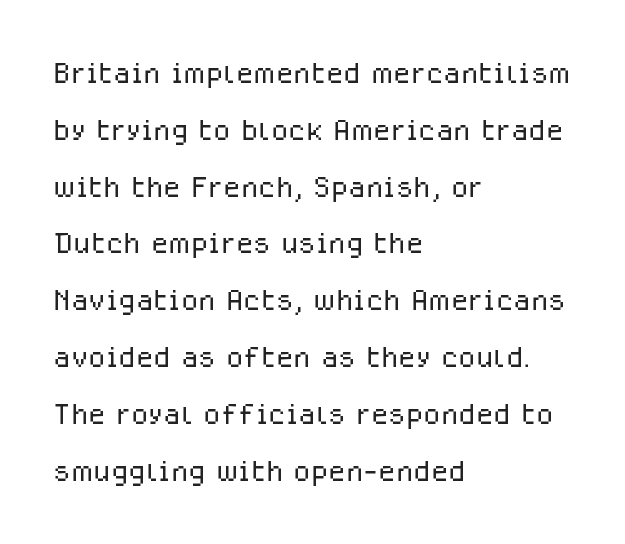
{"serif": "no", "italic": "no", "bold": "no", "weight": "light", "width": "normal", "stroke_contrast": "low", "x_height": "medium", "monospaced": "no", "underline": "no", "align": "left", "line_spacing": "normal", "line_spacing_ratio": 1.42, "letter_spacing": "normal", "letter_spacing_em": 0.0, "glyph_px": 40}
